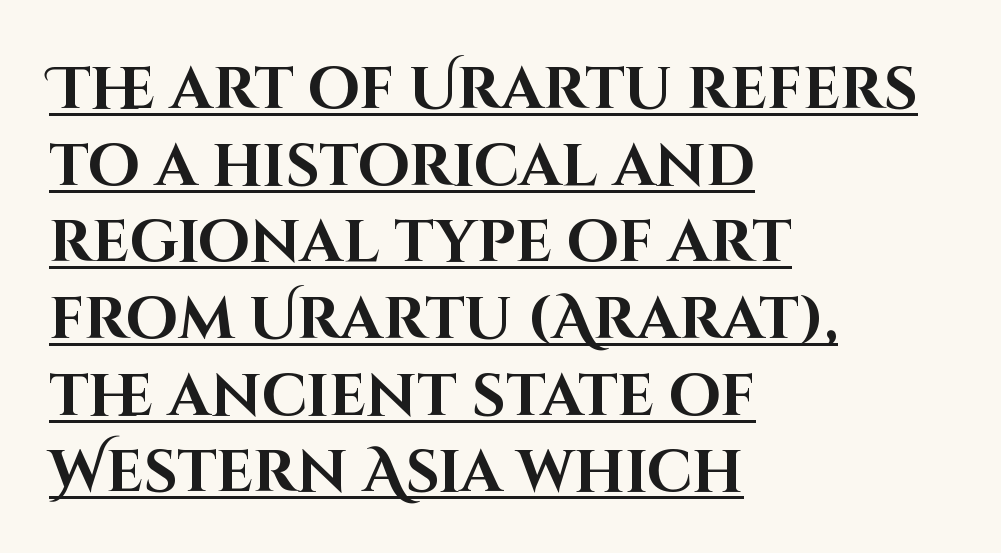
The image shows 59 px bold sans-serif type, upright; set left-aligned, normal line spacing (1.3x), normal letter spacing, underlined; high stroke contrast and a large x-height.
